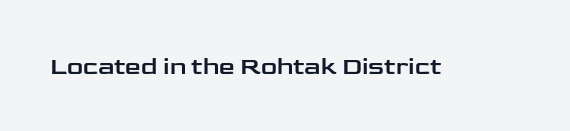
If you drew a line through each stem, it would be perfectly vertical. Characters follow at the spacing the type designer built in. The words here are not underlined.
